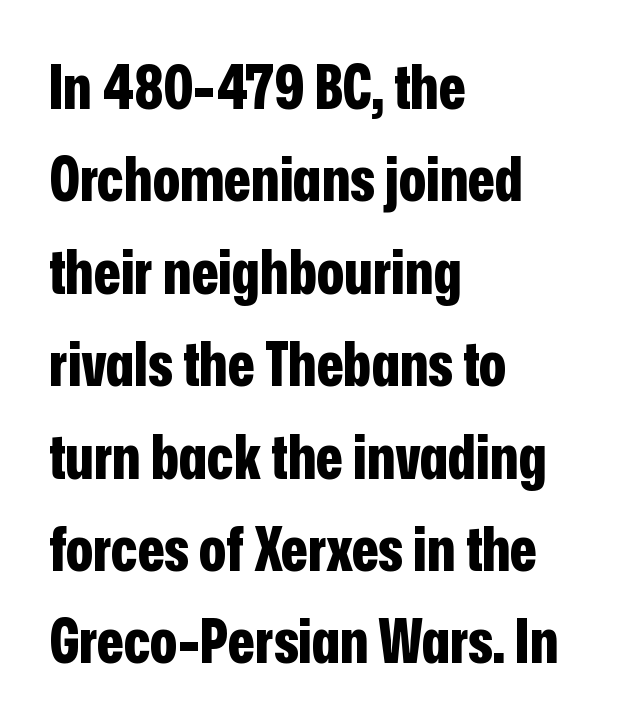
On the weight axis this lands at bold, roughly 700. How are the letters spaced? Ordinarily, with no added tracking. This sample uses a sans-serif face. The rendering uses a moderate line-height, typical for paragraphs. Each row of text sits above clean, open space. In terms of posture, this sample is upright.
